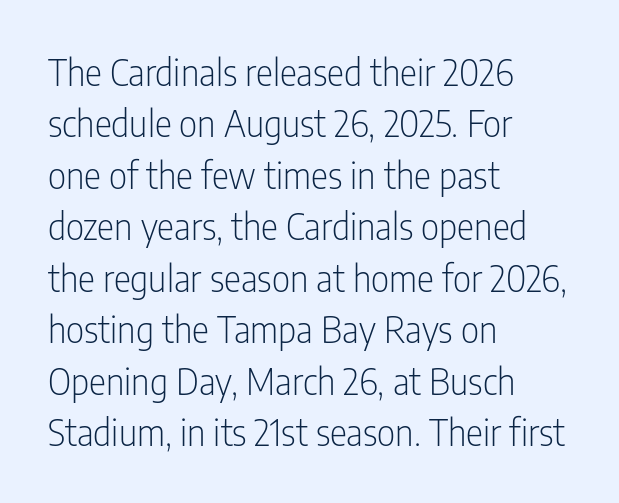
{"serif": "no", "italic": "no", "bold": "no", "weight": "light", "width": "condensed", "stroke_contrast": "low", "x_height": "medium", "monospaced": "no", "underline": "no", "align": "left", "line_spacing": "normal", "line_spacing_ratio": 1.43, "letter_spacing": "normal", "letter_spacing_em": 0.0, "glyph_px": 36}
